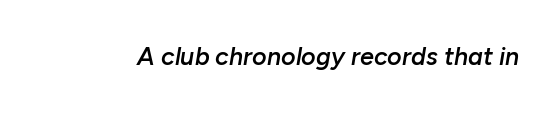
The image shows 25 px text type, italic (leaning right); set normal letter spacing, not underlined.
